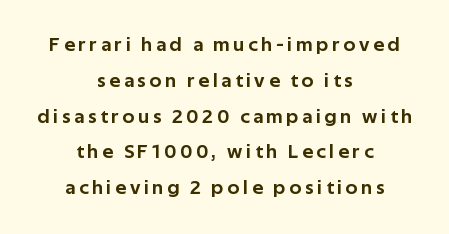
{"italic": "no", "underline": "no", "align": "center", "line_spacing_ratio": 1.79, "glyph_px": 20}
